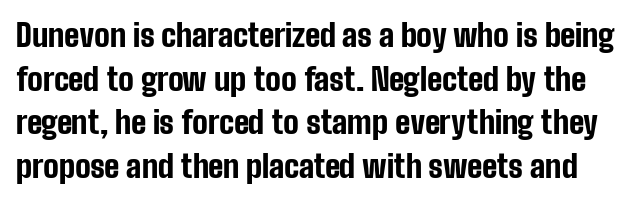
Regarding serifs, this sample does without them. Proportional: the letters do not fall into vertical columns. The face used here has the dense, thick strokes of a bold. Baseline-to-baseline distance is the conventional proportion of letter height. The glyphs are unaccompanied by any horizontal stroke below them.
